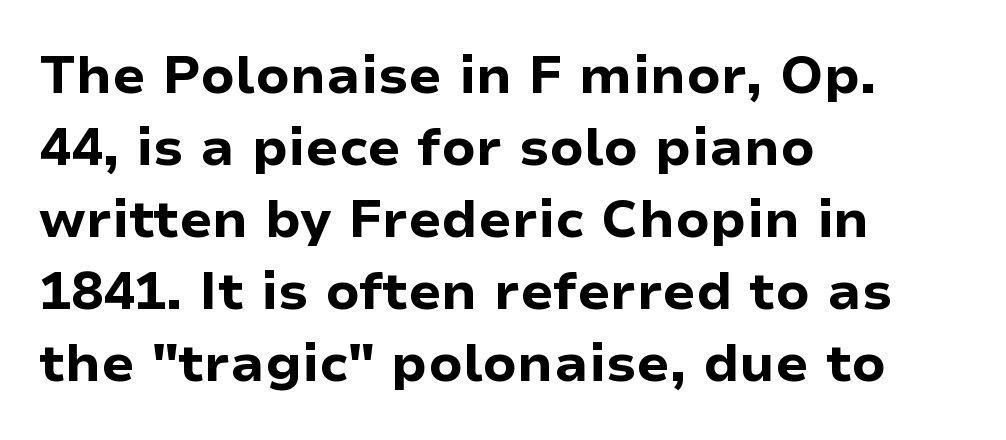
The image shows 53 px bold sans-serif type, upright; set left-aligned, normal line spacing (1.36x), normal letter spacing, not underlined; low stroke contrast and a medium x-height.
